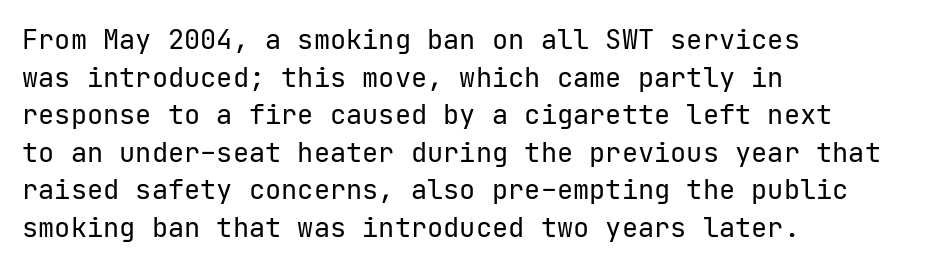
The image shows 27 px text type, upright; set left-aligned, normal line spacing (1.39x), normal letter spacing, not underlined.
